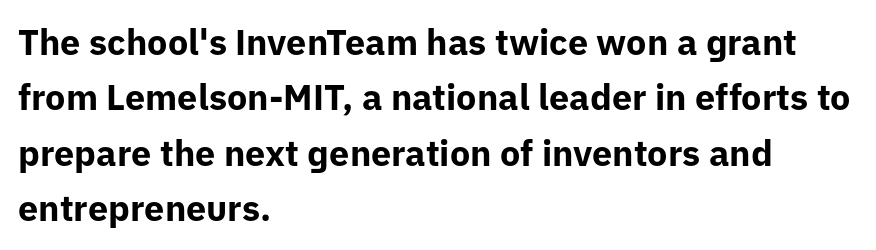
The image shows 36 px bold sans-serif type, upright; set left-aligned, normal line spacing (1.54x), normal letter spacing, not underlined; low stroke contrast and a medium x-height.
